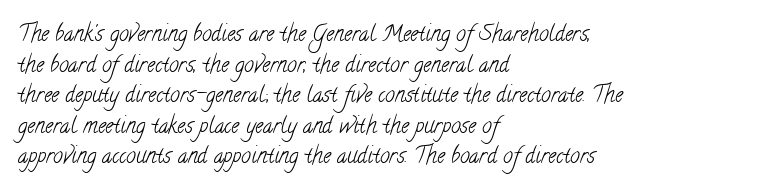
{"bold": "no", "underline": "no", "align": "left", "line_spacing": "normal", "line_spacing_ratio": 1.39, "letter_spacing": "normal", "letter_spacing_em": 0.0, "glyph_px": 22}
